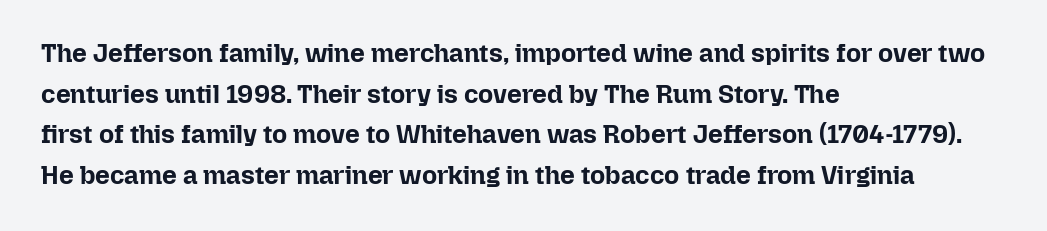
Students, note that the glyphs here touch the page at normal intervals. Lines of text with bare space underneath. Short and long lines alike share a common starting point at left. The font's upright variant was chosen for this text.
